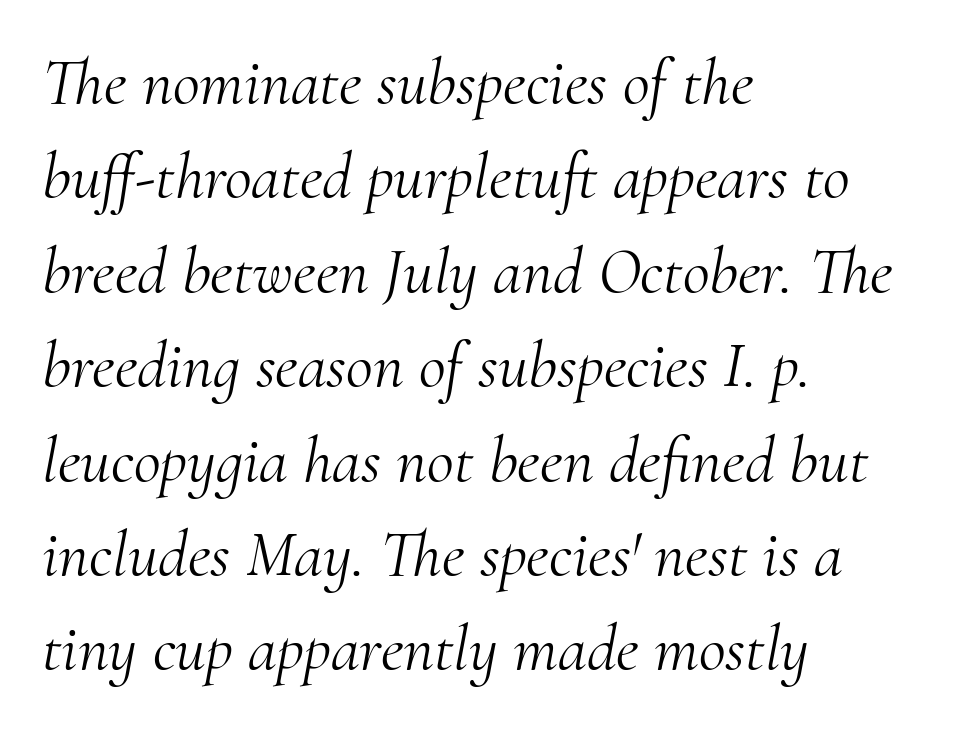
Q: Is the text bold? A: No.
Q: Is the text italic (slanted)? A: Yes, it leans right by about 10 degrees.
Q: Is the typeface a serif or a sans-serif typeface? A: Serif.
Q: Is the text underlined? A: No.
Q: How is the paragraph aligned? A: Left-aligned.
Q: Is the spacing between letters normal or unusually wide? A: Normal.
Q: Is the spacing between lines tight, normal or loose? A: Normal.
Q: Width (condensed, normal, or wide)? A: Normal.
Q: Stroke contrast? A: Medium.
Q: x-height? A: Small.
Q: Monospaced? A: No.
